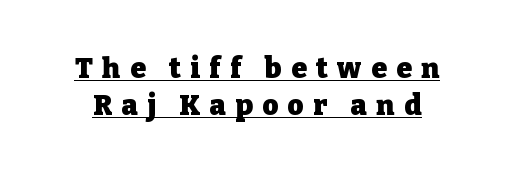
Q: Is the text bold? A: Yes.
Q: Is the text italic (slanted)? A: No, it is upright.
Q: Is the typeface a serif or a sans-serif typeface? A: Serif.
Q: Is the text underlined? A: Yes.
Q: Is the spacing between letters normal or unusually wide? A: Unusually wide.
Q: Is the spacing between lines tight, normal or loose? A: Normal.
Q: Width (condensed, normal, or wide)? A: Normal.
Q: Stroke contrast? A: Low.
Q: x-height? A: Medium.
Q: Monospaced? A: No.
